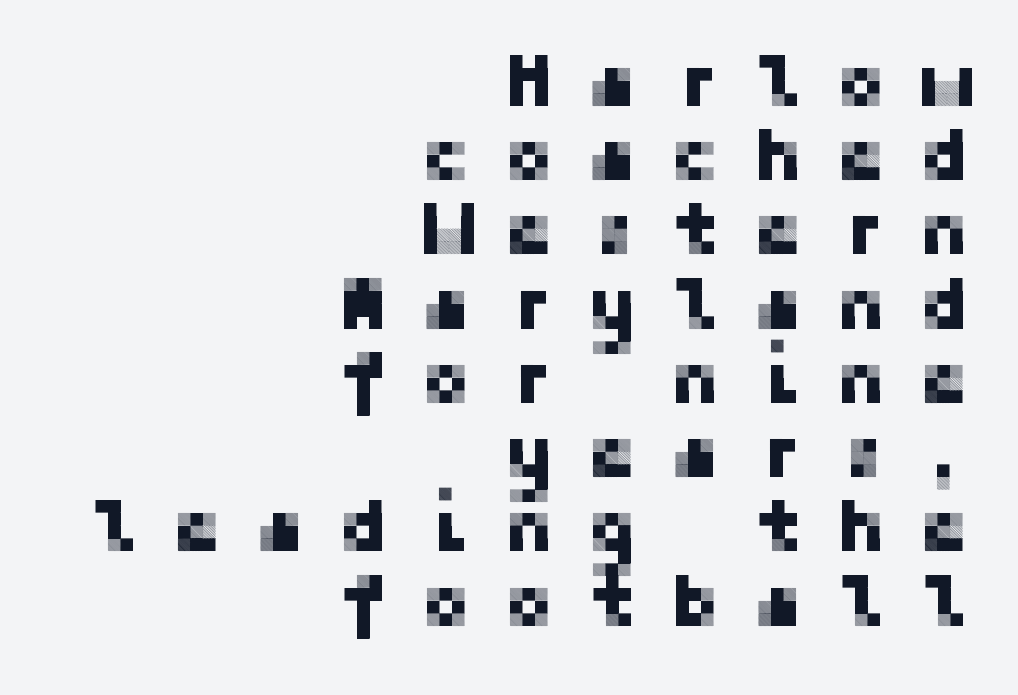
The area under the type is left untouched. Nope, not italic — everything's standing straight. Teacher's note: observe the even right margin — that is flush-right alignment. The letters carry no serifs — their stems end cleanly without finishing strokes. The passage shown stacks its lines with hardly any gap.
